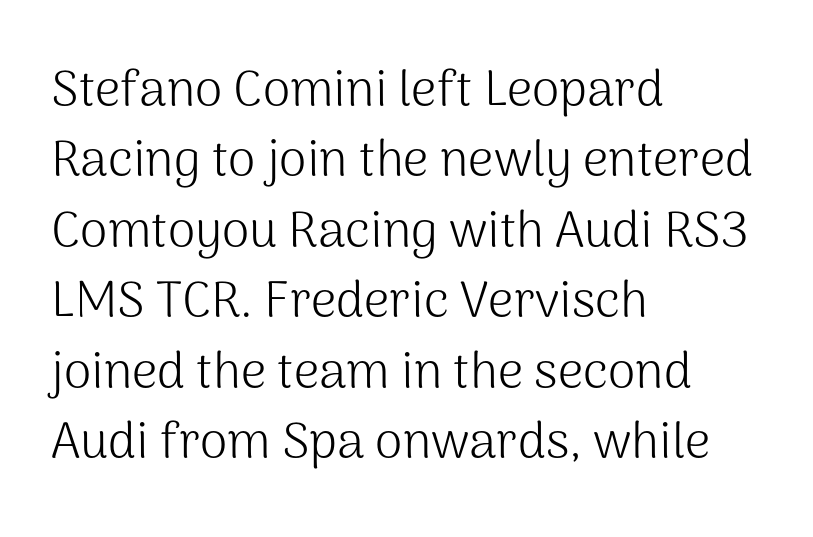
Q: Is the text bold? A: No.
Q: Is the text italic (slanted)? A: No, it is upright.
Q: Is the typeface a serif or a sans-serif typeface? A: Sans-serif.
Q: Is the text underlined? A: No.
Q: How is the paragraph aligned? A: Left-aligned.
Q: Is the spacing between letters normal or unusually wide? A: Normal.
Q: Is the spacing between lines tight, normal or loose? A: Normal.
Q: Width (condensed, normal, or wide)? A: Normal.
Q: Stroke contrast? A: Medium.
Q: x-height? A: Medium.
Q: Monospaced? A: No.
